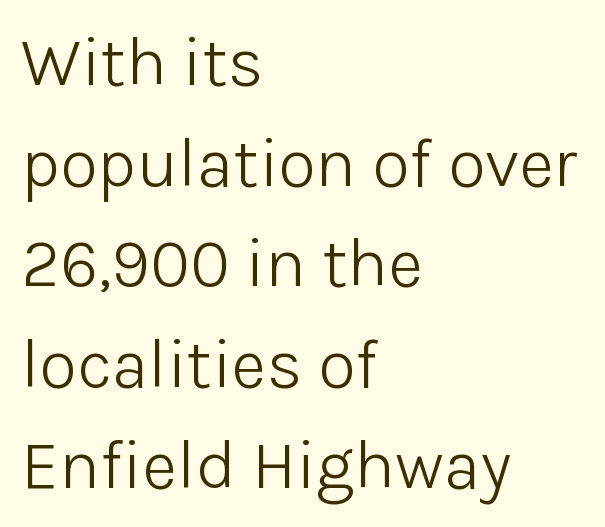
Vertical stems look standard width or narrower in stroke. The letters advance in unequal steps, a hallmark of proportional type. Type without underlining. Style check: upright. Horizontally, the lines are justified to the leading edge only. Each new line begins a customary step beneath the previous one.
